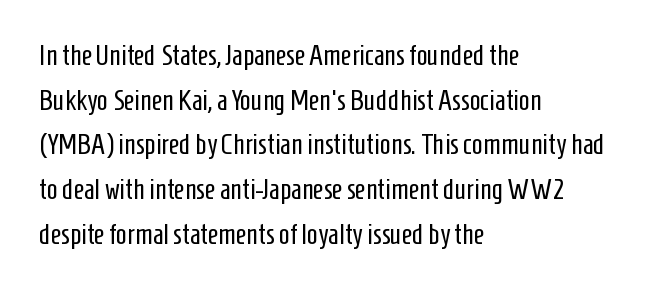
{"serif": "no", "italic": "no", "bold": "no", "weight": "regular", "width": "condensed", "stroke_contrast": "low", "x_height": "medium", "monospaced": "no", "underline": "no", "align": "left", "line_spacing": "normal", "line_spacing_ratio": 1.54, "letter_spacing": "normal", "letter_spacing_em": 0.0, "glyph_px": 29}
